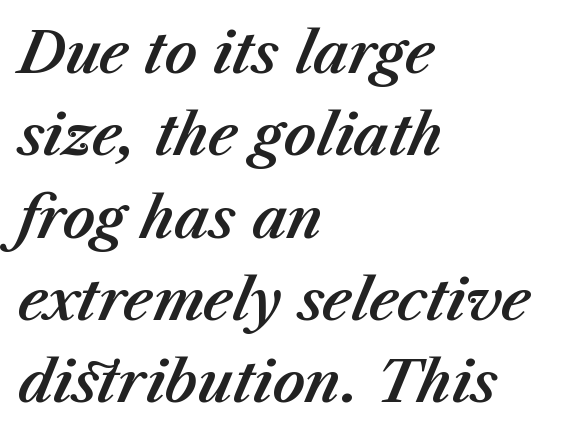
Line starts are locked; line ends wander. The gaps between neighbouring characters are ordinary and unremarkable. Each letter keeps its own natural width here, so spacing adapts to shape. The specimen omits any rule beneath the text block's lines. The rows are spaced the way most documents space them. The axis of the letterforms is tilted away from vertical.
